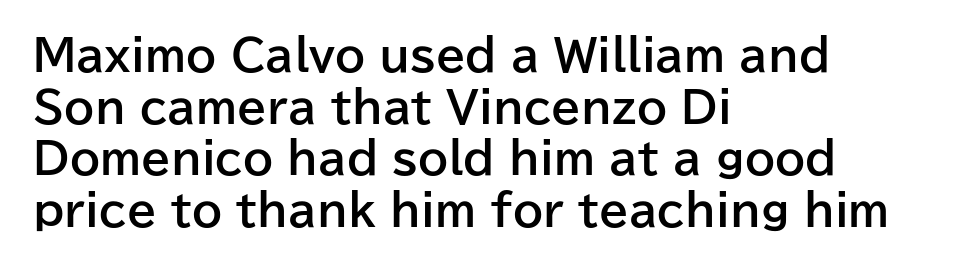
The image shows 43 px bold sans-serif type, upright; set left-aligned, line spacing 1.2x, normal letter spacing, not underlined; low stroke contrast and a medium x-height.
